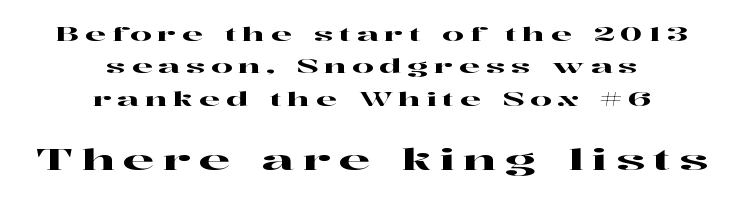
What stands out about the letter spacing? Its width — letters are far apart. Compared with typical paragraphs, the rows here are spaced about the same. Of the two passages, the one underneath uses the larger point size. The space directly below the letters is spotless. The lettering stays uniformly vertical, giving the passage a roman look. You could not count columns in this text — the font is proportionally spaced.
